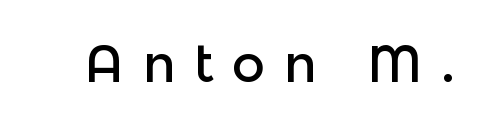
Grotesque or geometric, the face here clearly has no serifs. Do the letters lean? They stand straight. Is this a fixed-width face? No — the glyphs have proportional, varying widths. Anything drawn beneath the words? Only blank space. You could only call the tracking loose — the letters float apart.
